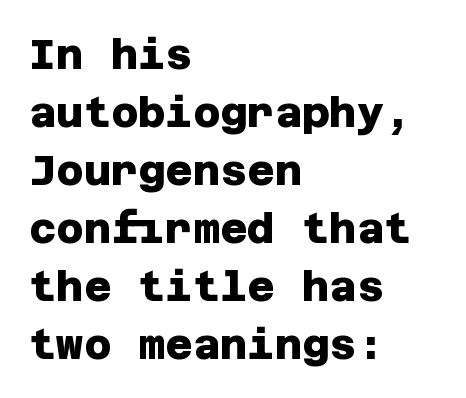
To sum up the face: it is a sans, with no serifs. Summary of vertical rhythm: regular, with standard interline spacing. You could call the tracking neutral — neither tight nor loose. Underline: absent.
